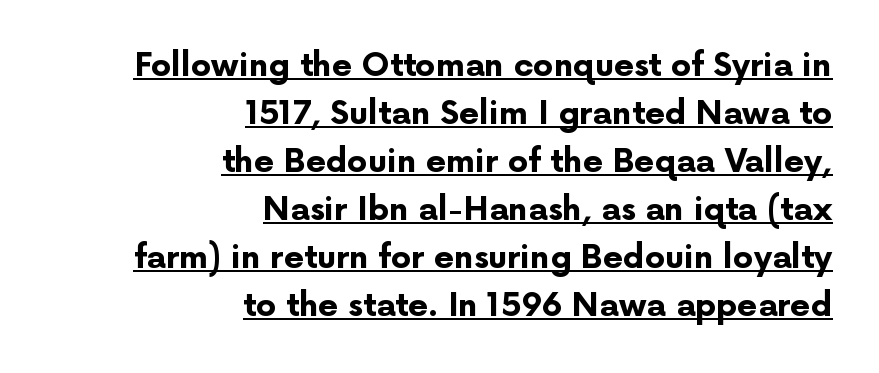
{"serif": "no", "italic": "no", "bold": "yes", "weight": "bold", "width": "normal", "stroke_contrast": "low", "x_height": "medium", "monospaced": "no", "underline": "yes", "align": "right", "line_spacing": "normal", "line_spacing_ratio": 1.5, "letter_spacing": "normal", "letter_spacing_em": 0.0, "glyph_px": 32}
